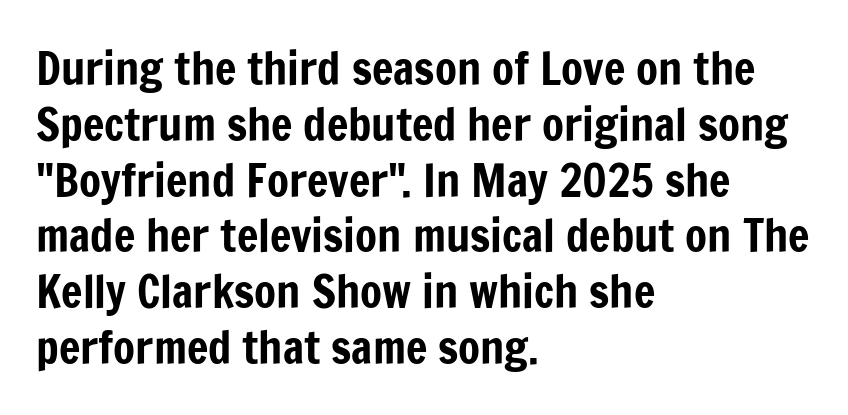
{"serif": "no", "italic": "no", "width": "condensed", "stroke_contrast": "low", "x_height": "medium", "monospaced": "no", "underline": "no", "align": "left", "line_spacing_ratio": 1.24, "letter_spacing": "normal", "letter_spacing_em": 0.0, "glyph_px": 45}
